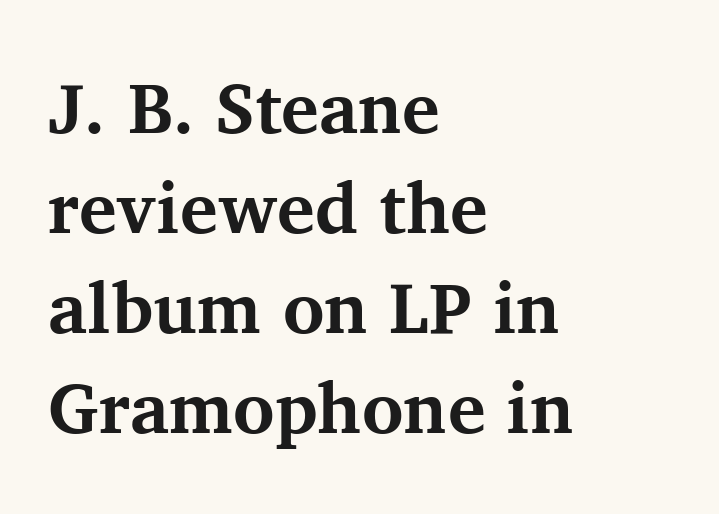
The image shows 71 px bold serif type, upright; set left-aligned, normal line spacing (1.41x), normal letter spacing, not underlined; medium stroke contrast and a medium x-height.
